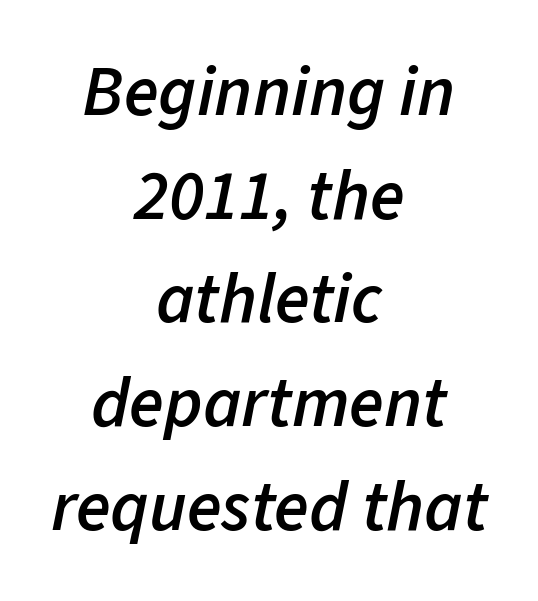
Q: Is the text bold? A: Semi-bold.
Q: Is the text italic (slanted)? A: Yes, it leans right by about 11 degrees.
Q: Is the text underlined? A: No.
Q: How is the paragraph aligned? A: Centered.
Q: Is the spacing between letters normal or unusually wide? A: Normal.
Q: Is the spacing between lines tight, normal or loose? A: Normal.
Q: Width (condensed, normal, or wide)? A: Normal.
Q: Stroke contrast? A: Low.
Q: x-height? A: Medium.
Q: Monospaced? A: No.
